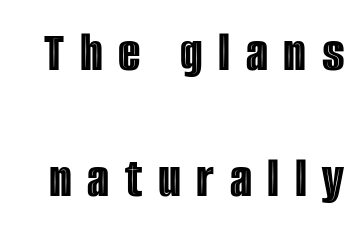
The image shows 58 px condensed type, upright; set loose line spacing (2.18x), unusually wide letter spacing (+0.27 em), not underlined; a large x-height.
